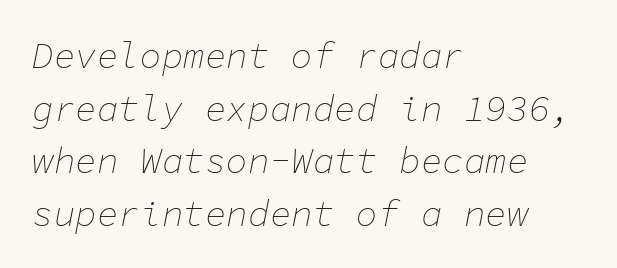
Students, note that the glyphs here touch the page at normal intervals. Do the characters align in a grid? Yes, the font is monospaced. The strokes carry an ordinary text weight at most. Horizontal alignment here is leftward, the default for most running prose. What's the leading like? Ordinary, nothing unusual.
